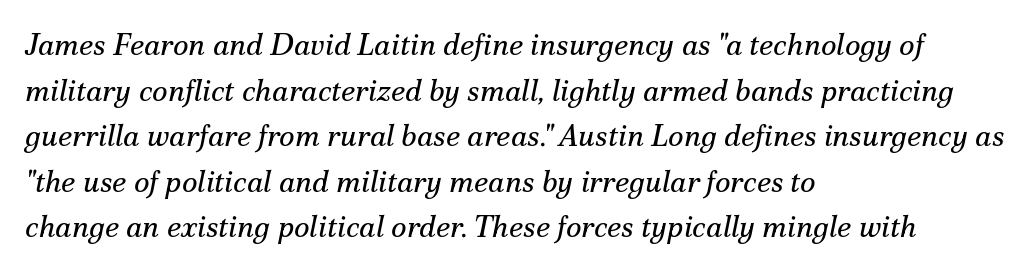
The image shows 30 px regular-weight serif type, italic (leaning right); set left-aligned, normal line spacing (1.52x), normal letter spacing, not underlined; medium stroke contrast and a small x-height.
